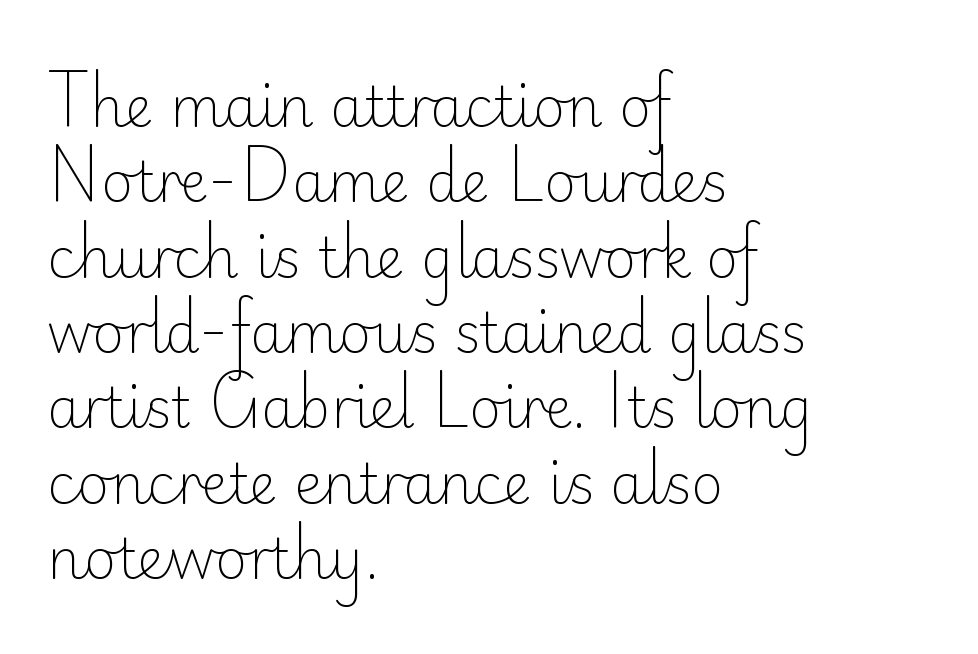
{"serif": "no", "italic": "no", "bold": "no", "weight": "light", "width": "normal", "stroke_contrast": "low", "x_height": "small", "monospaced": "no", "underline": "no", "align": "left", "line_spacing": "normal", "line_spacing_ratio": 1.37, "letter_spacing": "normal", "letter_spacing_em": 0.0, "glyph_px": 55}
